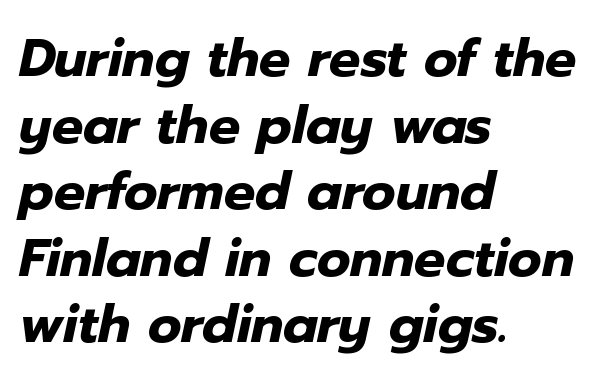
The face used here is proportionally spaced, like ordinary book or web type. The glyphs have the mass of a bold cut. The tracking reads as untouched default to a designer's eye. Plain, unruled lines of type.
